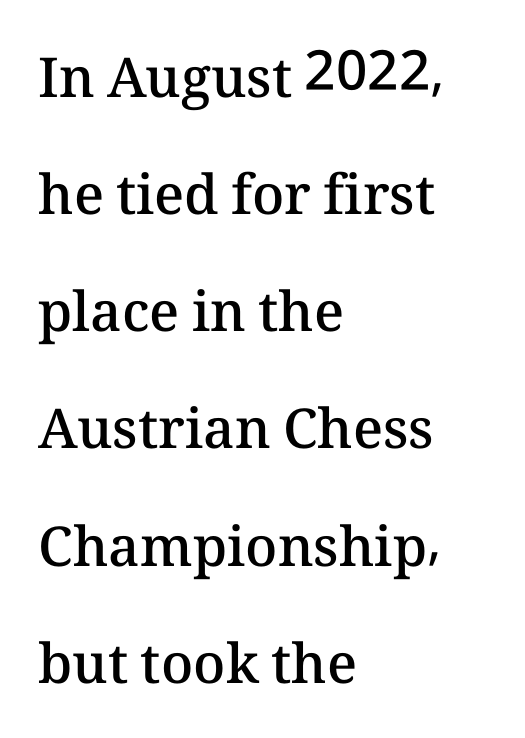
This sample is left-justified, so line endings fall wherever the words run out. The glyphs have the mass of a demibold cut, below bold. A roman cut, with each character standing at attention. You could call the tracking neutral — neither tight nor loose. This rendering features lettering with no underline.
